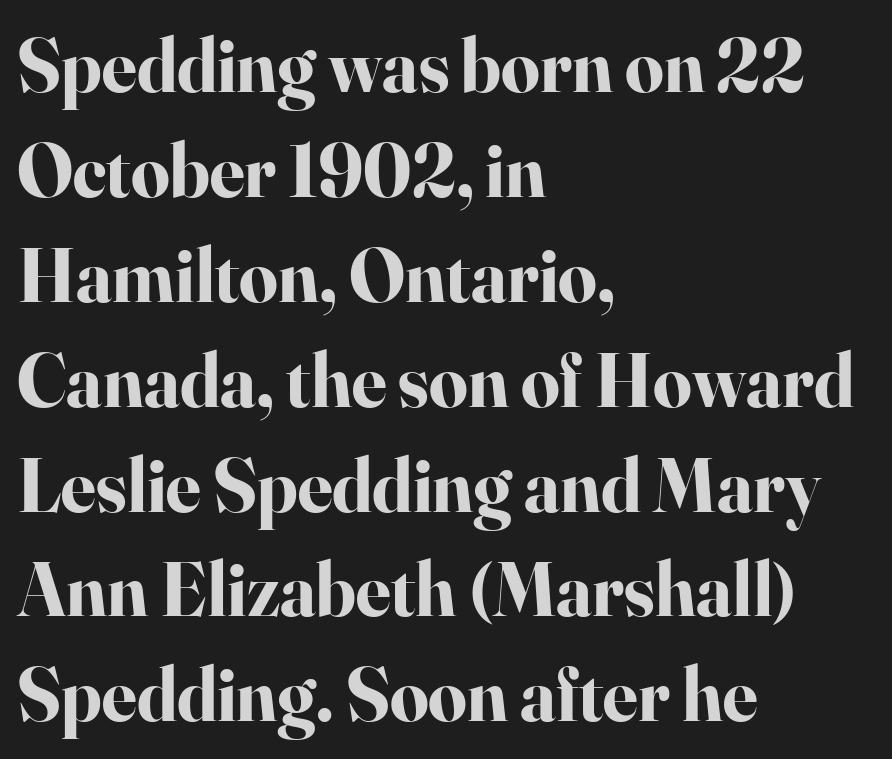
The letters sit at their default tracking, neither squeezed nor spread. Does the copy run flush right? No — it runs flush left. The face used here is proportionally spaced, like ordinary book or web type. Vertical strokes here are truly vertical.
